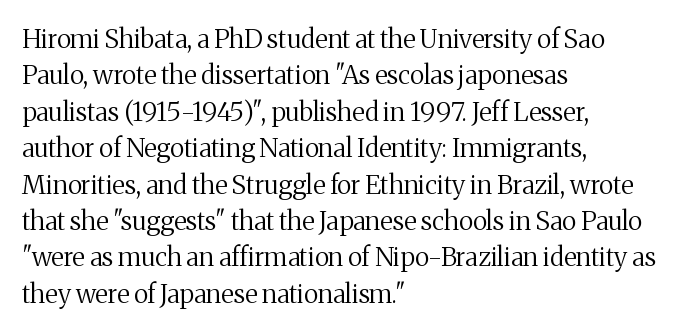
Short and long lines alike share a common starting point at left. The typeface has the unassuming heft of standard copy or less. Is the letter spacing exaggerated? No — it looks like the ordinary default. Has an underline been added? It has not. Posture: vertical.
